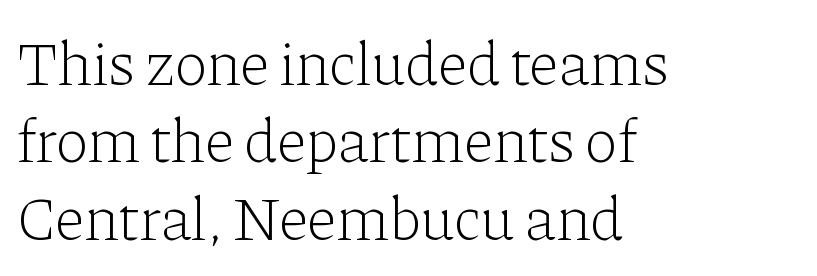
Q: Is the text bold? A: No.
Q: Is the text italic (slanted)? A: No, it is upright.
Q: Is the typeface a serif or a sans-serif typeface? A: Serif.
Q: Is the text underlined? A: No.
Q: How is the paragraph aligned? A: Left-aligned.
Q: Is the spacing between letters normal or unusually wide? A: Normal.
Q: Is the spacing between lines tight, normal or loose? A: Normal.
Q: Width (condensed, normal, or wide)? A: Normal.
Q: Stroke contrast? A: Low.
Q: x-height? A: Medium.
Q: Monospaced? A: No.
